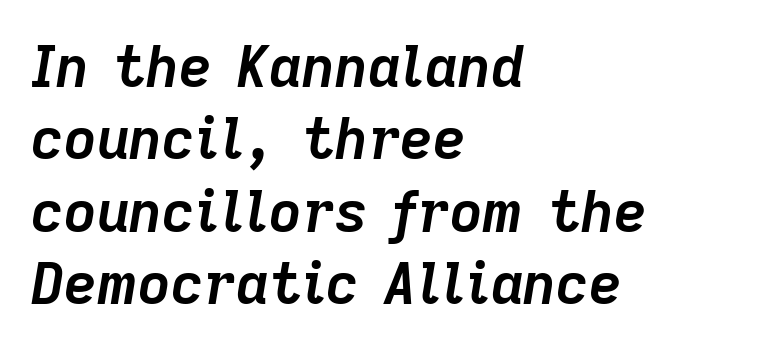
The image shows 57 px semibold type, italic (leaning right); set left-aligned, normal line spacing (1.27x), normal letter spacing, not underlined; low stroke contrast and a medium x-height.
